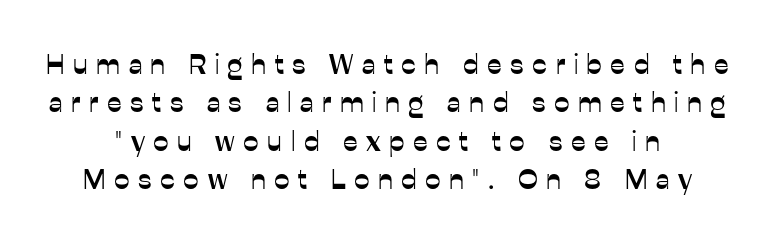
The image shows 28 px sans-serif type, upright; set centered, normal line spacing (1.37x), unusually wide letter spacing (+0.3 em), not underlined; low stroke contrast and a medium x-height.
